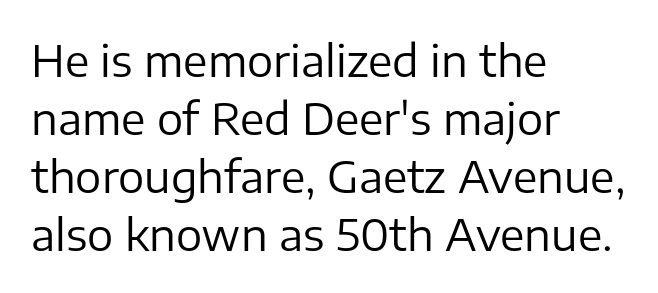
Q: Is the text bold? A: No.
Q: Is the text italic (slanted)? A: No, it is upright.
Q: Is the typeface a serif or a sans-serif typeface? A: Sans-serif.
Q: Is the text underlined? A: No.
Q: How is the paragraph aligned? A: Left-aligned.
Q: Is the spacing between letters normal or unusually wide? A: Normal.
Q: Is the spacing between lines tight, normal or loose? A: Normal.
Q: Width (condensed, normal, or wide)? A: Normal.
Q: Stroke contrast? A: Low.
Q: x-height? A: Medium.
Q: Monospaced? A: No.
